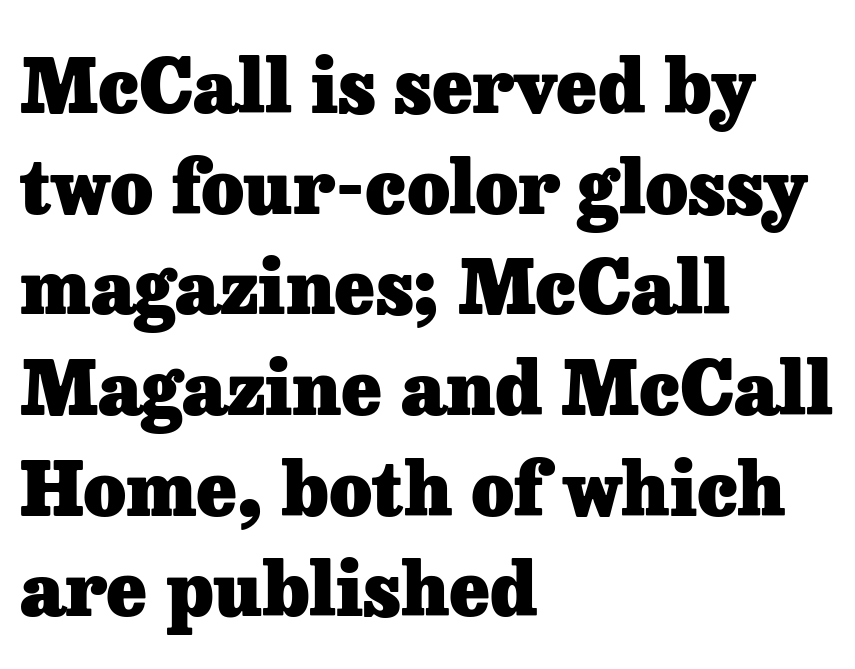
{"serif": "yes", "italic": "no", "bold": "yes", "weight": "heavy", "width": "normal", "stroke_contrast": "low", "x_height": "medium", "monospaced": "no", "underline": "no", "align": "left", "line_spacing": "normal", "line_spacing_ratio": 1.36, "letter_spacing": "normal", "letter_spacing_em": 0.0, "glyph_px": 74}
